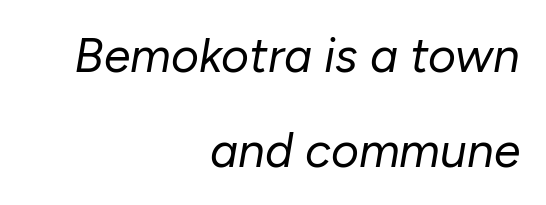
These lines stack with their right ends in a neat column. Tall strokes in this sample are angled rather than plumb. Notice the wide empty band between every row — that's loose leading. Do the characters align in a grid? No, the font is proportional. Tracking here is standard; glyphs follow each other at the usual distance. The strip under each line holds only bare page.
